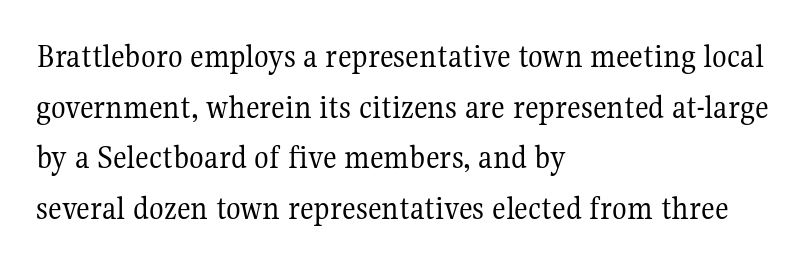
The image shows 34 px regular-weight serif type, upright; set left-aligned, normal line spacing (1.49x), normal letter spacing, not underlined; medium stroke contrast and a medium x-height.
